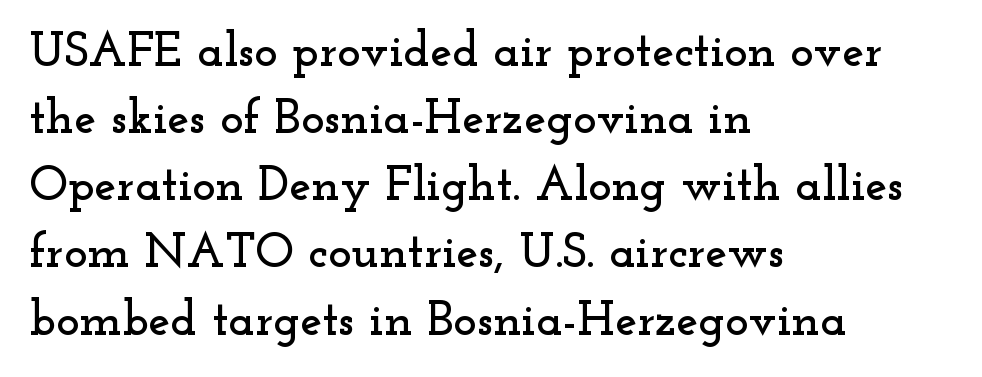
Q: Is the text italic (slanted)? A: No, it is upright.
Q: Is the typeface a serif or a sans-serif typeface? A: Serif.
Q: Is the text underlined? A: No.
Q: How is the paragraph aligned? A: Left-aligned.
Q: Is the spacing between letters normal or unusually wide? A: Normal.
Q: Is the spacing between lines tight, normal or loose? A: Normal.
Q: Width (condensed, normal, or wide)? A: Wide.
Q: Stroke contrast? A: Low.
Q: x-height? A: Small.
Q: Monospaced? A: No.
